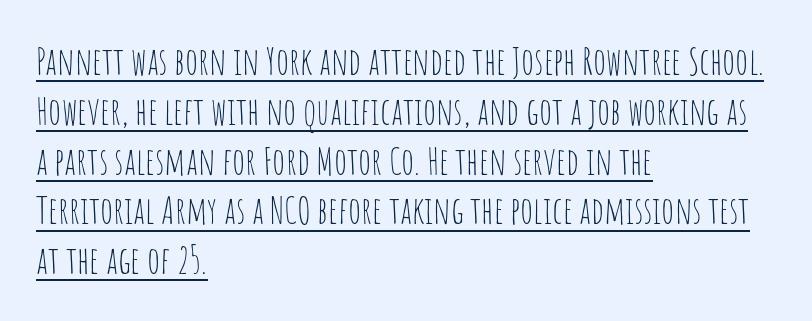
{"serif": "no", "italic": "no", "bold": "no", "weight": "thin", "width": "condensed", "stroke_contrast": "low", "x_height": "large", "monospaced": "no", "underline": "yes", "align": "left", "line_spacing": "normal", "line_spacing_ratio": 1.31, "letter_spacing": "normal", "letter_spacing_em": 0.0, "glyph_px": 38}
